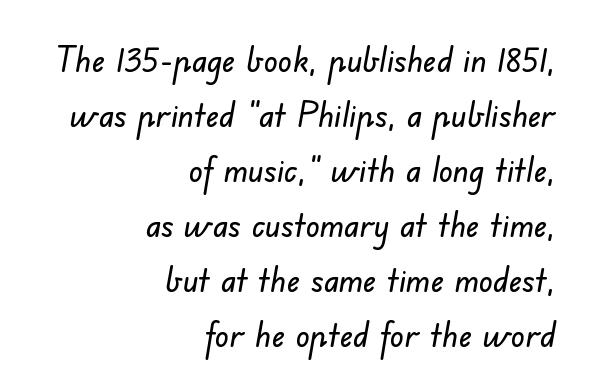
Q: Is the typeface a serif or a sans-serif typeface? A: Sans-serif.
Q: Is the text underlined? A: No.
Q: How is the paragraph aligned? A: Right-aligned.
Q: Is the spacing between letters normal or unusually wide? A: Normal.
Q: Is the spacing between lines tight, normal or loose? A: Normal.
Q: Width (condensed, normal, or wide)? A: Normal.
Q: Stroke contrast? A: Low.
Q: x-height? A: Small.
Q: Monospaced? A: No.
